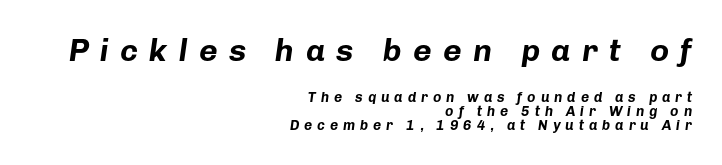
The image shows 32 px bold type, italic (leaning right); set right-aligned, tight line spacing (1.01x), unusually wide letter spacing (+0.35 em), not underlined; the first (top) block is 2.29x larger; low stroke contrast and a medium x-height.
